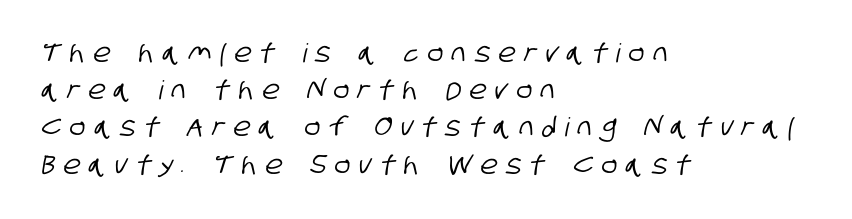
Q: Is the text underlined? A: No.
Q: How is the paragraph aligned? A: Left-aligned.
Q: Is the spacing between letters normal or unusually wide? A: Unusually wide.
Q: Is the spacing between lines tight, normal or loose? A: Normal.
